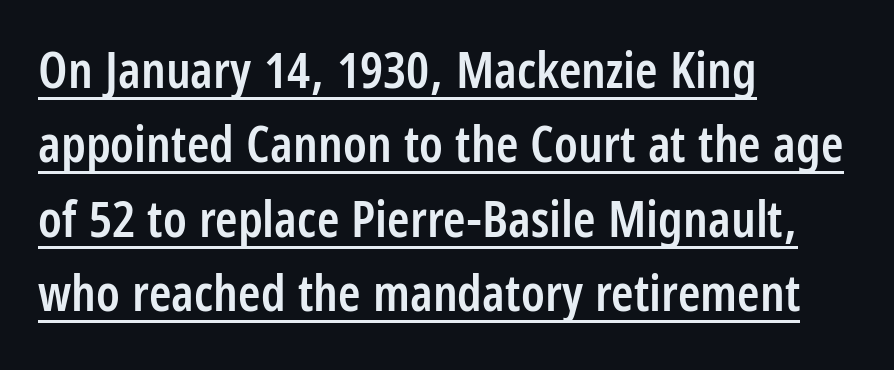
The image shows 51 px semibold, condensed sans-serif type, upright; set left-aligned, normal line spacing (1.46x), normal letter spacing, underlined; low stroke contrast and a large x-height.
